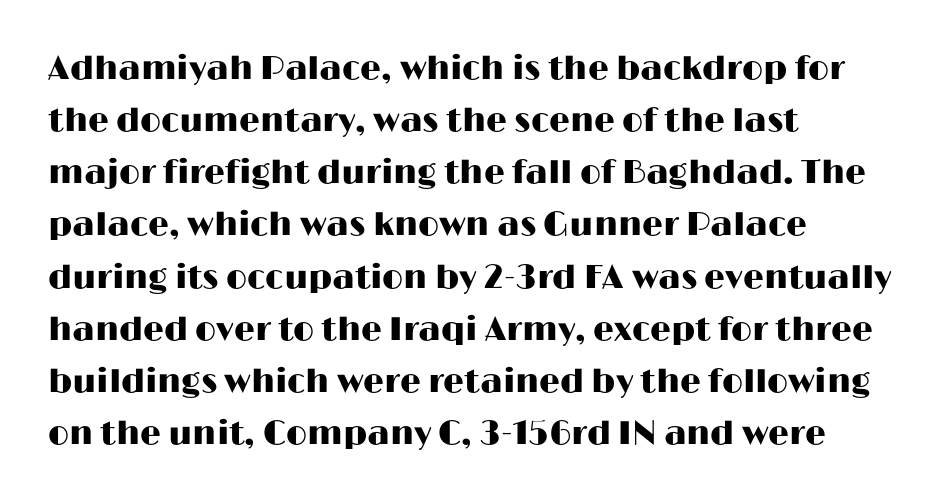
{"serif": "no", "italic": "no", "width": "wide", "stroke_contrast": "high", "x_height": "medium", "monospaced": "no", "underline": "no", "align": "left", "line_spacing": "normal", "line_spacing_ratio": 1.58, "letter_spacing": "normal", "letter_spacing_em": 0.0, "glyph_px": 33}
